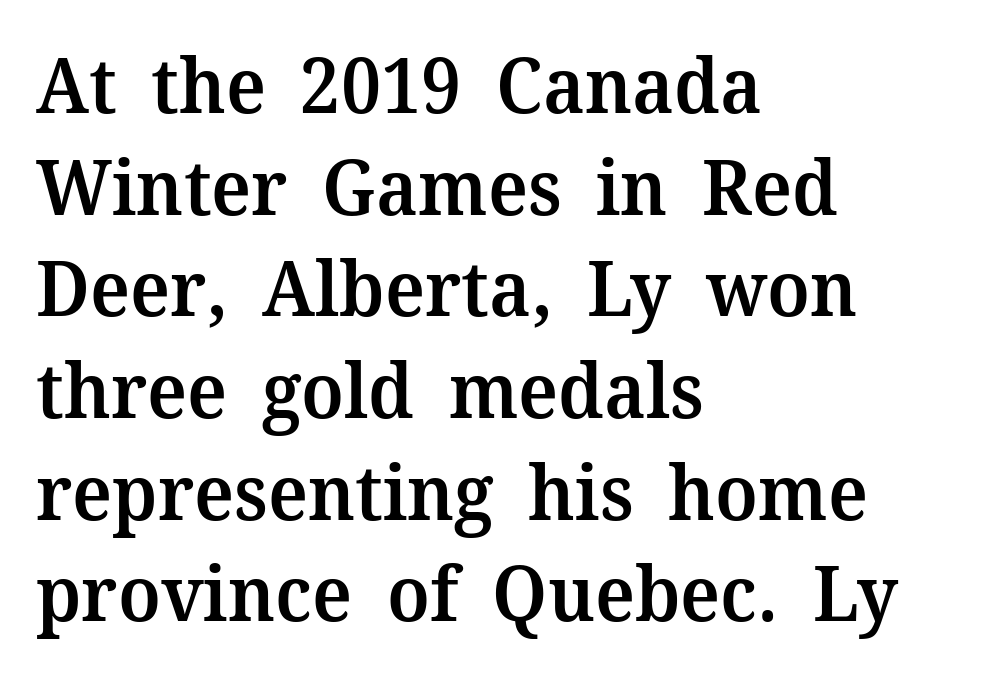
The image shows 77 px semibold serif type, upright; set left-aligned, normal line spacing (1.32x), normal letter spacing, not underlined; medium stroke contrast and a medium x-height.
